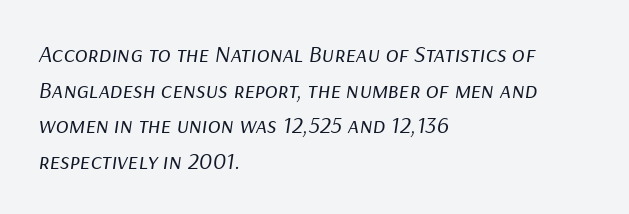
Q: Is the text bold? A: No.
Q: Is the text italic (slanted)? A: Yes, it leans right by about 9 degrees.
Q: Is the text underlined? A: No.
Q: How is the paragraph aligned? A: Left-aligned.
Q: Is the spacing between letters normal or unusually wide? A: Normal.
Q: Is the spacing between lines tight, normal or loose? A: Normal.
